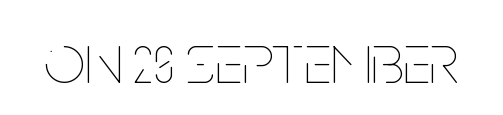
{"italic": "no", "bold": "no", "weight": "thin", "width": "condensed", "stroke_contrast": "low", "x_height": "large", "monospaced": "no", "underline": "no", "letter_spacing": "normal", "letter_spacing_em": 0.0, "glyph_px": 72}
